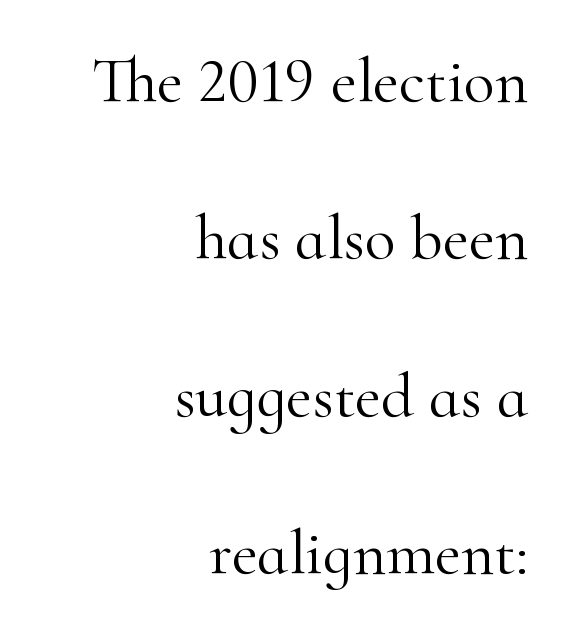
Font category for this specimen: serif. A typesetter would call this zero additional tracking. Casual observation: everything's shoved over to the right. The passage shown is typed in a proportional face where columns would drift. Plain, unruled lines of type. Stroke thickness stays within the range of a standard reading face or lighter.
